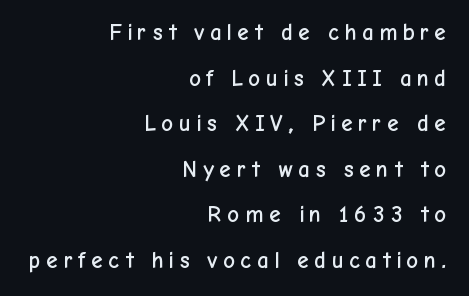
The image shows 23 px text type, upright; set right-aligned, loose line spacing (1.98x), unusually wide letter spacing (+0.2 em), not underlined.
